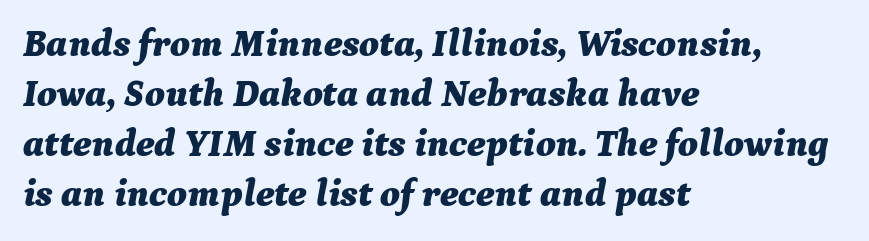
Heft: maximum for text — a bold. The paragraph has a hard left edge and a soft right edge. Looks like regular typesetting: each glyph gets only the width it needs. Decoration check: the copy has no underline.
